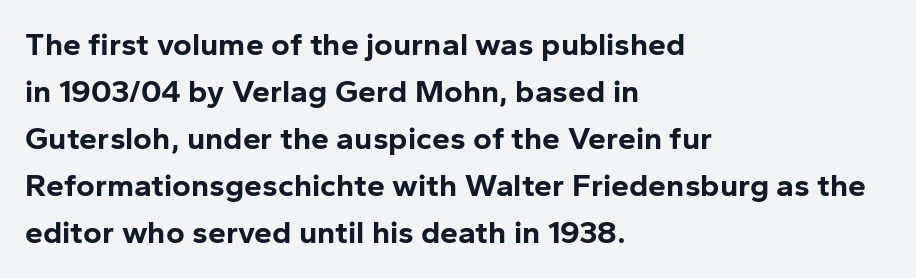
{"serif": "no", "italic": "no", "bold": "yes", "weight": "bold", "width": "normal", "stroke_contrast": "low", "x_height": "medium", "monospaced": "no", "underline": "no", "align": "left", "line_spacing": "normal", "line_spacing_ratio": 1.47, "letter_spacing": "normal", "letter_spacing_em": 0.0, "glyph_px": 32}
